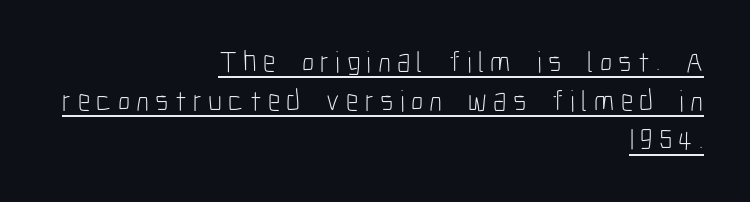
{"serif": "no", "italic": "no", "bold": "no", "weight": "light", "width": "condensed", "stroke_contrast": "low", "x_height": "medium", "monospaced": "no", "underline": "yes", "align": "right", "line_spacing": "normal", "line_spacing_ratio": 1.3, "letter_spacing": "wide", "letter_spacing_em": 0.21, "glyph_px": 30}
